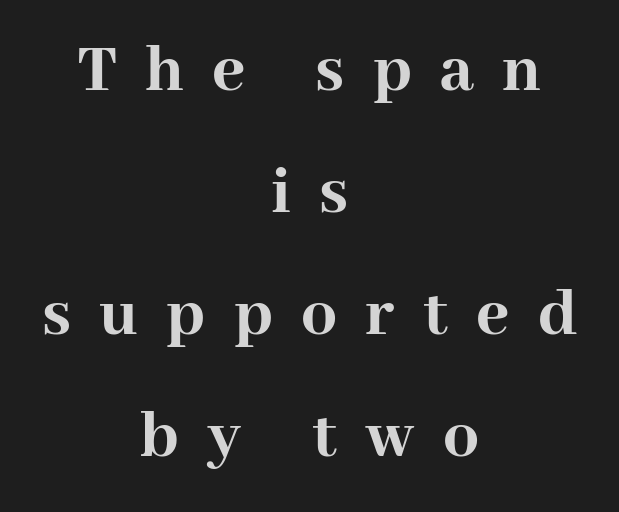
Q: Is the text bold? A: Yes.
Q: Is the text italic (slanted)? A: No, it is upright.
Q: Is the typeface a serif or a sans-serif typeface? A: Serif.
Q: Is the text underlined? A: No.
Q: How is the paragraph aligned? A: Centered.
Q: Is the spacing between letters normal or unusually wide? A: Unusually wide.
Q: Width (condensed, normal, or wide)? A: Normal.
Q: Stroke contrast? A: High.
Q: x-height? A: Medium.
Q: Monospaced? A: No.
